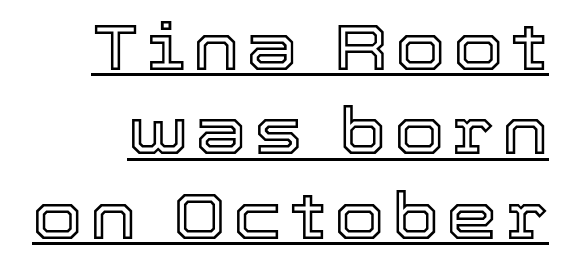
The sample's only ornament is a line tracing under the words. The passage shown is typed in a proportional face where columns would drift. Style check: upright. Successive baselines arrive at the customary interval.
